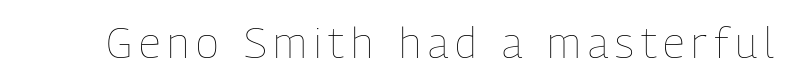
Caption: face not bold, strokes unweighted. Each row of text sits above clean, open space. You can tell it's not italic because the verticals are truly vertical. Do the characters align in a grid? No, the font is proportional.
